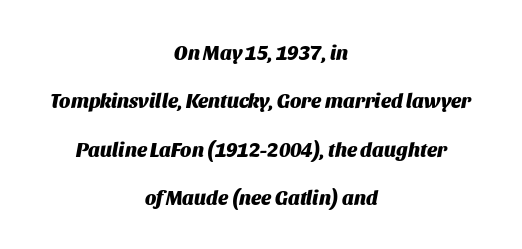
The typesetting leans heavy: a genuine bold. The rag falls on both sides of this text block equally. The face used here has a pronounced slope to its letters. Check under the words: just untouched page. Horizontal bands of white between lines are thick stripes.
